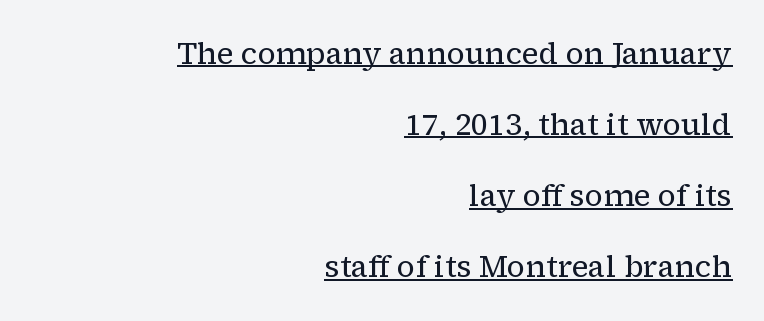
Q: Is the text bold? A: No.
Q: Is the text italic (slanted)? A: No, it is upright.
Q: Is the typeface a serif or a sans-serif typeface? A: Serif.
Q: Is the text underlined? A: Yes.
Q: How is the paragraph aligned? A: Right-aligned.
Q: Is the spacing between letters normal or unusually wide? A: Normal.
Q: Is the spacing between lines tight, normal or loose? A: Loose.
Q: Width (condensed, normal, or wide)? A: Normal.
Q: Stroke contrast? A: Low.
Q: x-height? A: Medium.
Q: Monospaced? A: No.
